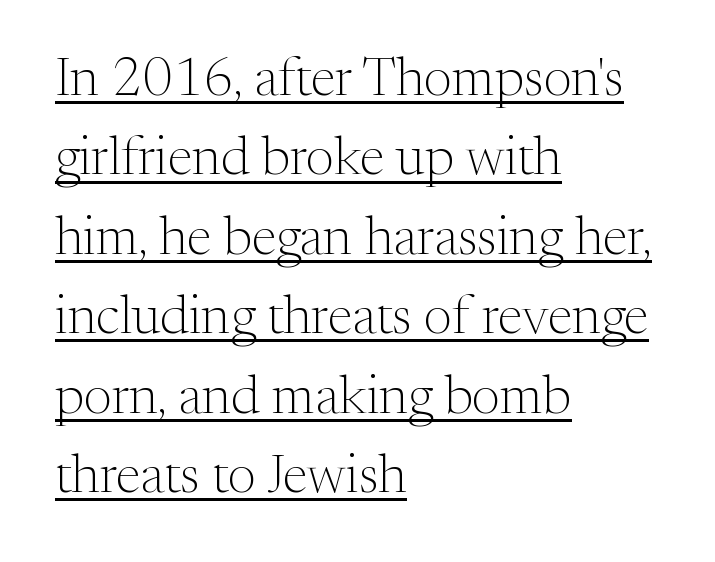
The image shows 54 px light serif type, upright; set left-aligned, normal line spacing (1.47x), normal letter spacing, underlined; medium stroke contrast and a medium x-height.
